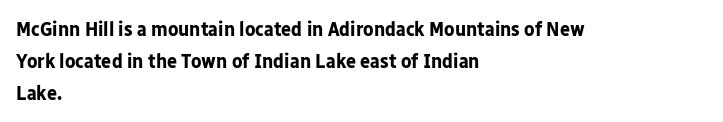
The image shows 21 px bold type, upright; set left-aligned, normal line spacing (1.52x), normal letter spacing, not underlined.
